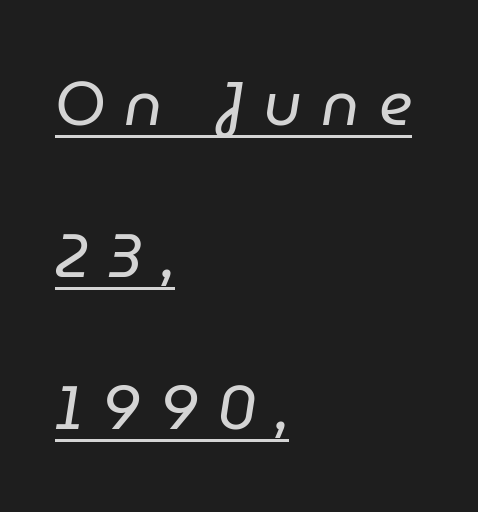
{"italic": "yes", "lean": "right", "slant_degrees": 9, "bold": "no", "weight": "regular", "width": "normal", "stroke_contrast": "low", "x_height": "medium", "monospaced": "no", "underline": "yes", "align": "left", "line_spacing": "loose", "line_spacing_ratio": 2.49, "letter_spacing": "wide", "letter_spacing_em": 0.32, "glyph_px": 61}
